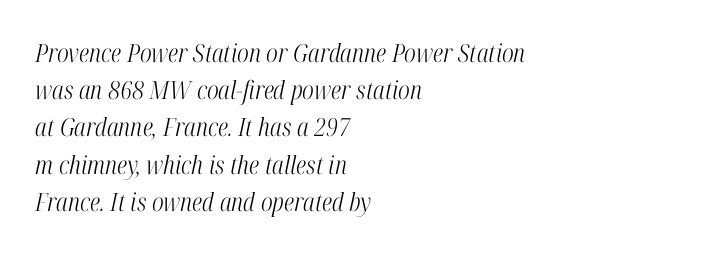
This is oblique type, the kind used for emphasis or titles. The paragraph shown leans on its left margin. Stems here are at most as thick as an everyday book face. Does the leading feel generous? No, just average. Rule under the text: the space is simply empty.
